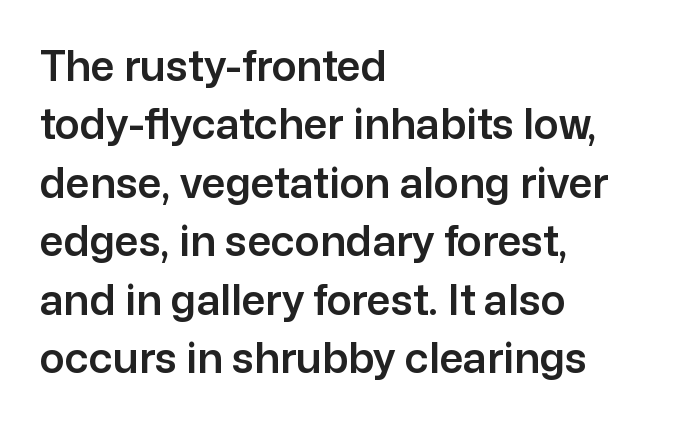
{"serif": "no", "italic": "no", "width": "normal", "stroke_contrast": "low", "x_height": "medium", "monospaced": "no", "underline": "no", "align": "left", "line_spacing": "normal", "line_spacing_ratio": 1.39, "letter_spacing": "normal", "letter_spacing_em": 0.0, "glyph_px": 42}
